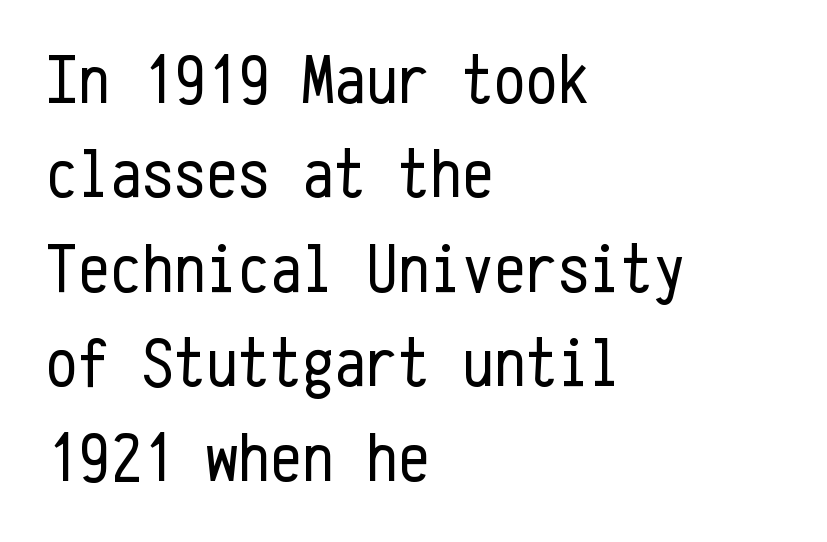
The image shows 71 px regular-weight, condensed sans-serif type, upright, monospaced; set left-aligned, normal line spacing (1.33x), normal letter spacing, not underlined; low stroke contrast and a medium x-height.
